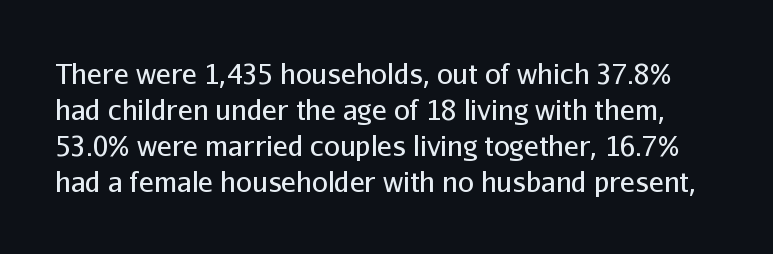
The image shows 28 px regular-weight sans-serif type, upright; set normal line spacing (1.29x), normal letter spacing, not underlined; low stroke contrast and a medium x-height.
